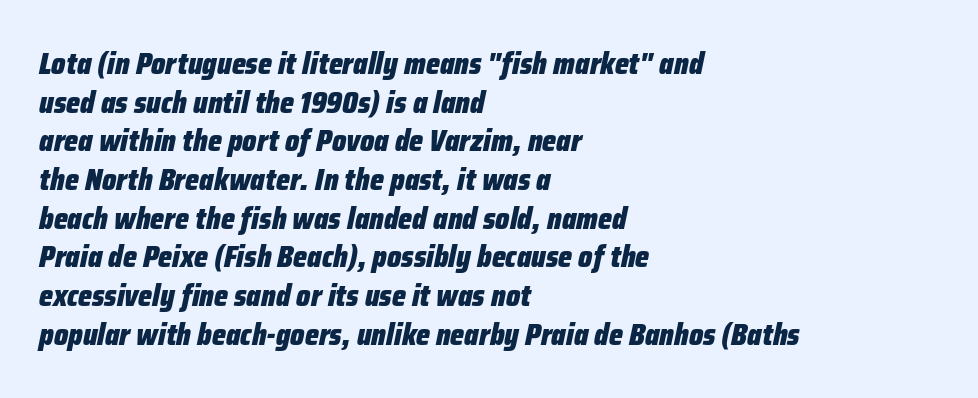
Q: Is the text bold? A: Yes.
Q: Is the text italic (slanted)? A: Yes, it leans right by about 12 degrees.
Q: Is the text underlined? A: No.
Q: How is the paragraph aligned? A: Left-aligned.
Q: Is the spacing between letters normal or unusually wide? A: Normal.
Q: Is the spacing between lines tight, normal or loose? A: Normal.
Q: Width (condensed, normal, or wide)? A: Condensed.
Q: Stroke contrast? A: Low.
Q: x-height? A: Medium.
Q: Monospaced? A: No.
